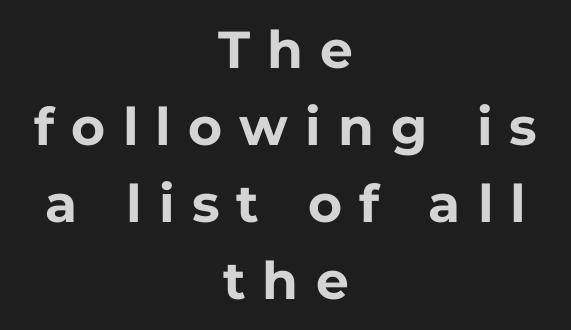
Quick note: not italic, upright. Students, this is bold: see how much ink each stroke carries. The baseline area is clear. Tracking value appears strongly positive — letters spread wide. Looks like regular typesetting: each glyph gets only the width it needs.
